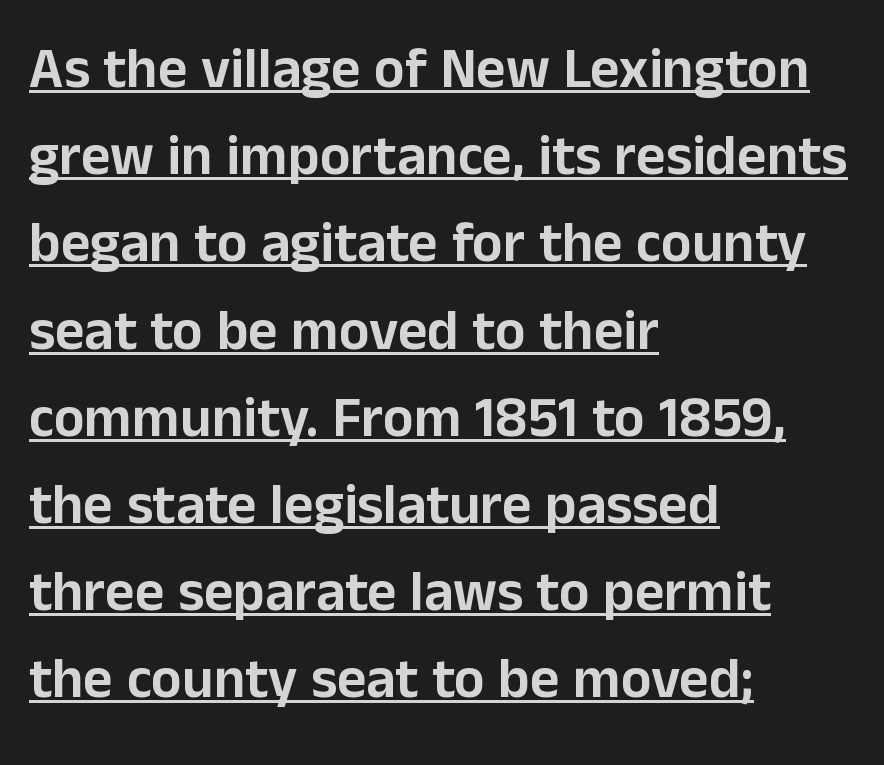
The image shows 57 px sans-serif type, upright; set left-aligned, normal line spacing (1.53x), normal letter spacing, underlined; low stroke contrast and a medium x-height.
